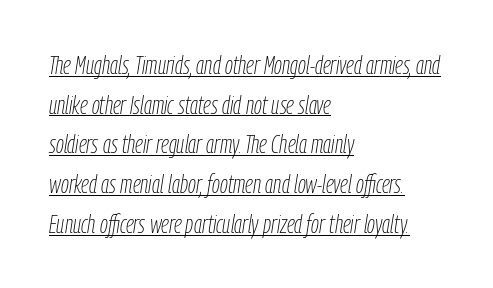
The image shows 25 px text type, italic (leaning right); set left-aligned, normal line spacing (1.59x), normal letter spacing, underlined.
